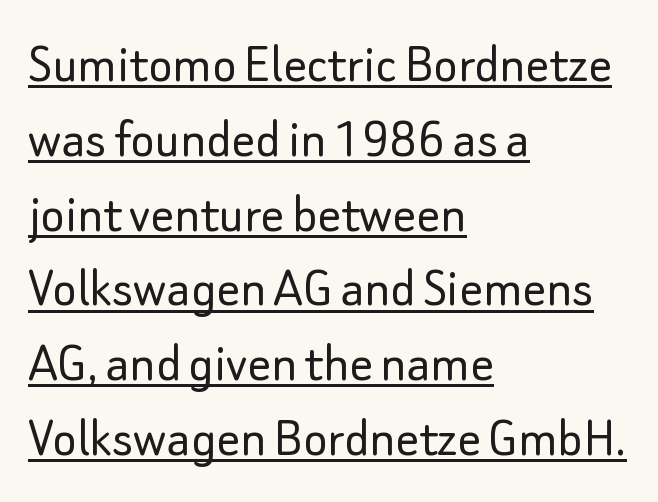
{"serif": "no", "italic": "no", "bold": "no", "weight": "light", "width": "normal", "stroke_contrast": "low", "x_height": "small", "monospaced": "no", "underline": "yes", "align": "left", "line_spacing": "normal", "line_spacing_ratio": 1.29, "letter_spacing": "normal", "letter_spacing_em": 0.0, "glyph_px": 58}
